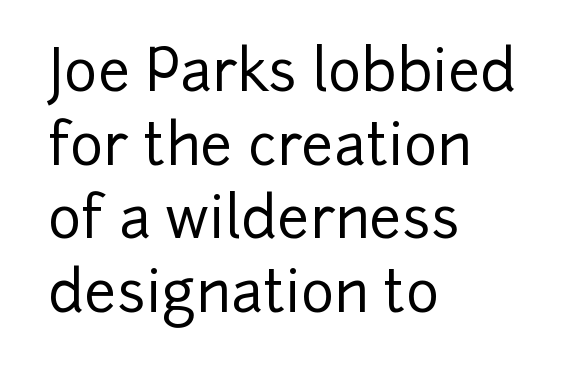
Q: Is the text italic (slanted)? A: No, it is upright.
Q: Is the typeface a serif or a sans-serif typeface? A: Sans-serif.
Q: Is the text underlined? A: No.
Q: How is the paragraph aligned? A: Left-aligned.
Q: Is the spacing between letters normal or unusually wide? A: Normal.
Q: Is the spacing between lines tight, normal or loose? A: Normal.
Q: Width (condensed, normal, or wide)? A: Normal.
Q: Stroke contrast? A: Low.
Q: x-height? A: Medium.
Q: Monospaced? A: No.
